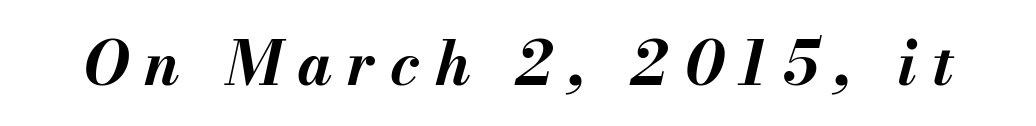
Quick note: underline off. This is heavy type, rendered in bold. Does extra space separate the letters? Yes, quite a lot of it. Is the type slanted? Yes — the strokes lean at a clear angle. The passage shown is typed in a proportional face where columns would drift.
